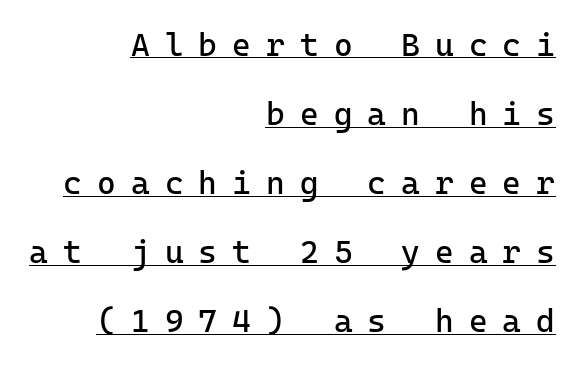
The image shows 32 px regular-weight sans-serif type, upright, monospaced; set right-aligned, loose line spacing (2.16x), unusually wide letter spacing (+0.47 em), underlined; low stroke contrast and a medium x-height.
